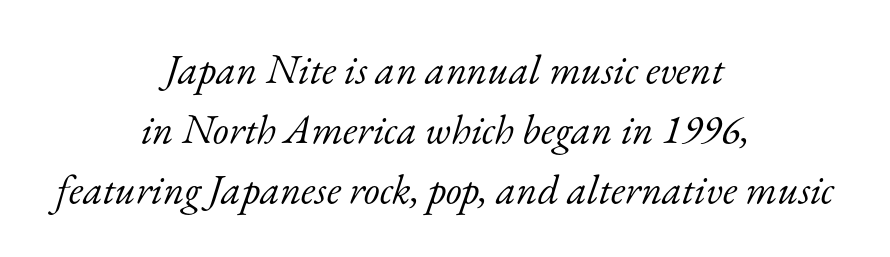
Q: Is the text bold? A: No.
Q: Is the text italic (slanted)? A: Yes, it leans right by about 17 degrees.
Q: Is the typeface a serif or a sans-serif typeface? A: Serif.
Q: Is the text underlined? A: No.
Q: How is the paragraph aligned? A: Centered.
Q: Is the spacing between letters normal or unusually wide? A: Normal.
Q: Is the spacing between lines tight, normal or loose? A: Normal.
Q: Width (condensed, normal, or wide)? A: Normal.
Q: Stroke contrast? A: Low.
Q: x-height? A: Small.
Q: Monospaced? A: No.
